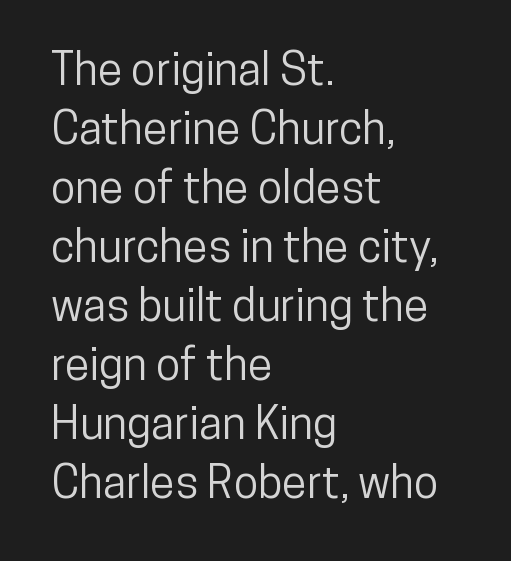
{"serif": "no", "italic": "no", "width": "condensed", "stroke_contrast": "low", "x_height": "medium", "monospaced": "no", "underline": "no", "align": "left", "line_spacing": "normal", "line_spacing_ratio": 1.31, "letter_spacing": "normal", "letter_spacing_em": 0.0, "glyph_px": 45}
